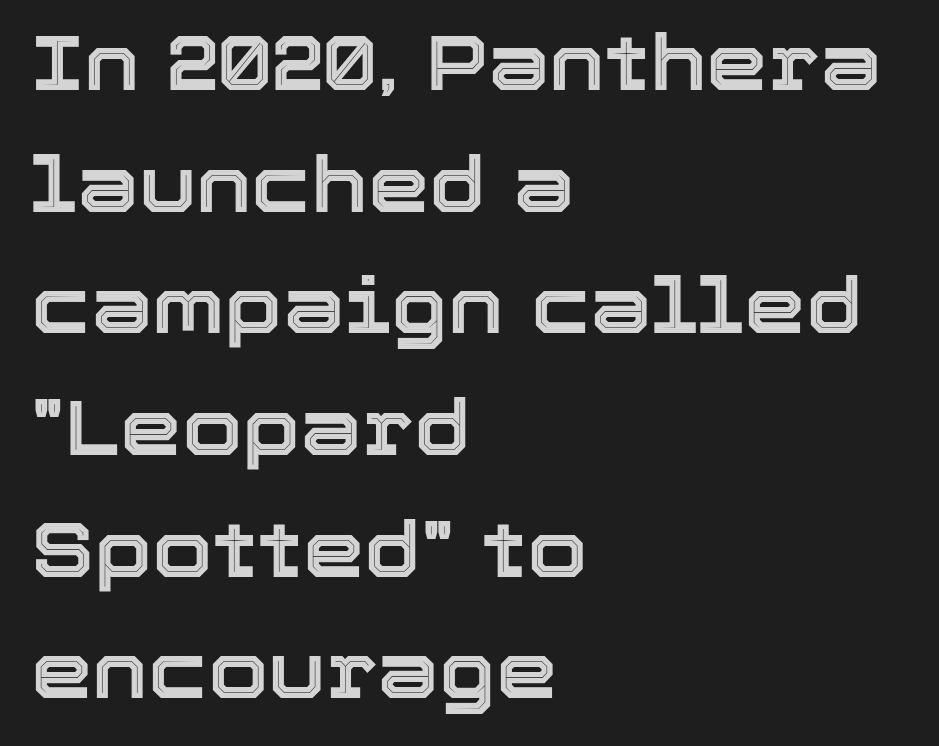
Q: Is the text italic (slanted)? A: No, it is upright.
Q: Is the text underlined? A: No.
Q: How is the paragraph aligned? A: Left-aligned.
Q: Is the spacing between letters normal or unusually wide? A: Normal.
Q: Is the spacing between lines tight, normal or loose? A: Normal.
Q: Width (condensed, normal, or wide)? A: Normal.
Q: x-height? A: Medium.
Q: Monospaced? A: No.
